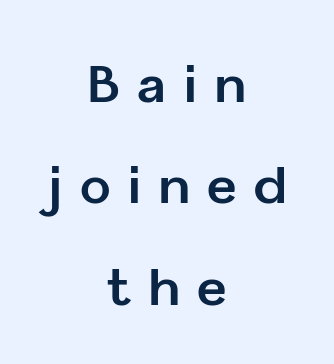
The image shows 51 px bold sans-serif type, upright; set centered, loose line spacing (1.99x), unusually wide letter spacing (+0.34 em), not underlined; low stroke contrast and a medium x-height.
